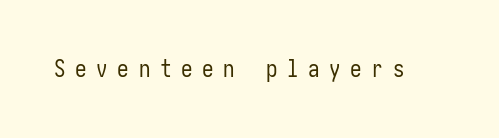
Q: Is the text bold? A: No.
Q: Is the text italic (slanted)? A: No, it is upright.
Q: Is the text underlined? A: No.
Q: Is the spacing between letters normal or unusually wide? A: Unusually wide.
